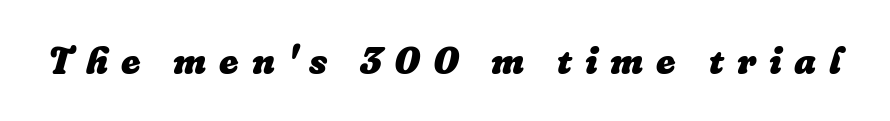
The image shows 37 px heavy type, italic (leaning right); set unusually wide letter spacing (+0.35 em), not underlined; low stroke contrast and a medium x-height.
